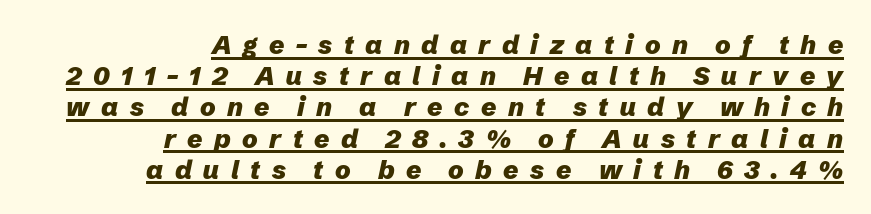
Q: Is the text bold? A: Yes.
Q: Is the text italic (slanted)? A: Yes, it leans right by about 12 degrees.
Q: Is the text underlined? A: Yes.
Q: How is the paragraph aligned? A: Right-aligned.
Q: Is the spacing between letters normal or unusually wide? A: Unusually wide.
